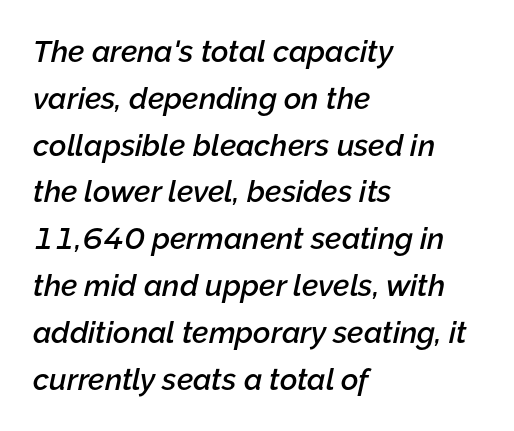
The image shows 30 px semibold type, italic (leaning right); set left-aligned, normal line spacing (1.56x), normal letter spacing, not underlined; low stroke contrast and a medium x-height.
